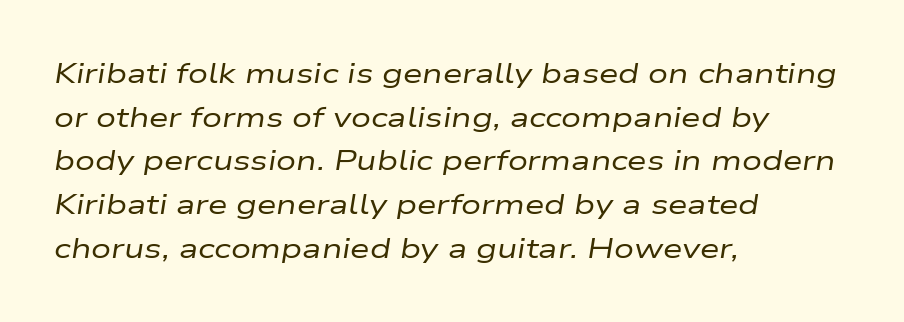
The image shows 28 px regular-weight, wide type, italic (leaning right); set left-aligned, normal line spacing (1.56x), normal letter spacing, not underlined; low stroke contrast and a medium x-height.
